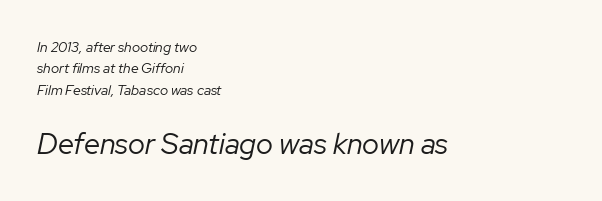
{"italic": "yes", "lean": "right", "slant_degrees": 12, "bold": "no", "weight": "regular", "width": "normal", "stroke_contrast": "low", "x_height": "medium", "monospaced": "no", "underline": "no", "align": "left", "line_spacing": "normal", "line_spacing_ratio": 1.53, "letter_spacing": "normal", "letter_spacing_em": 0.0, "larger_block": "second", "size_ratio": 2.07, "glyph_px": 29}
